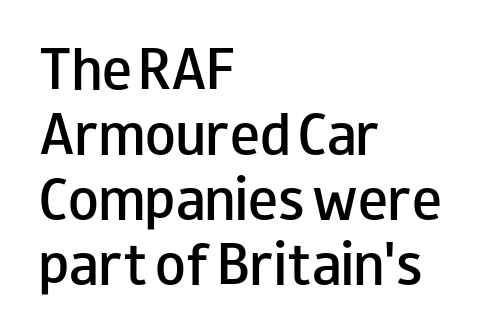
The lines in this sample share a left origin and differ only in where they stop. Stroke thickness is moderately raised; the sample reads as semibold. No extra tracking has been applied to these lines. Regarding leading, the lines here are spaced in the standard way. Nope, no serifs anywhere on these letters. The words here are not underlined.
